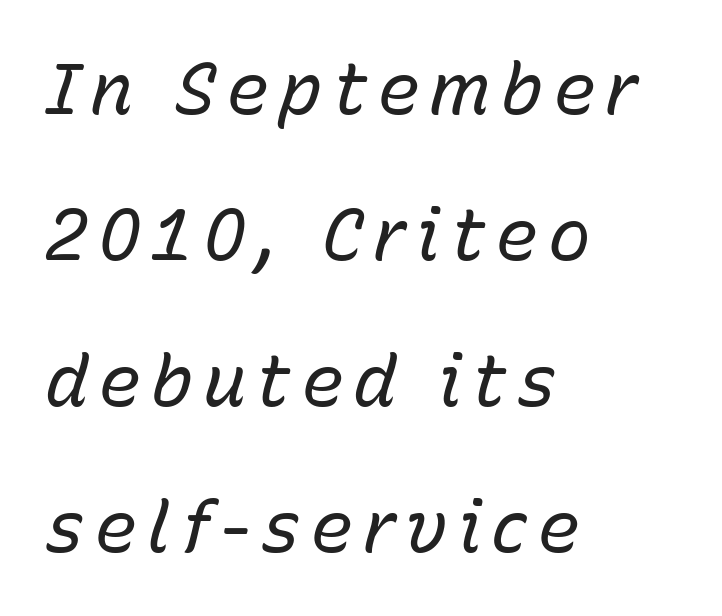
Every character sits at an angle, as italics do. On a weight scale, this lands at 450 or below. Has an underline been added? It has not. Whoever set this chose breathing room over compactness in the vertical rhythm.
